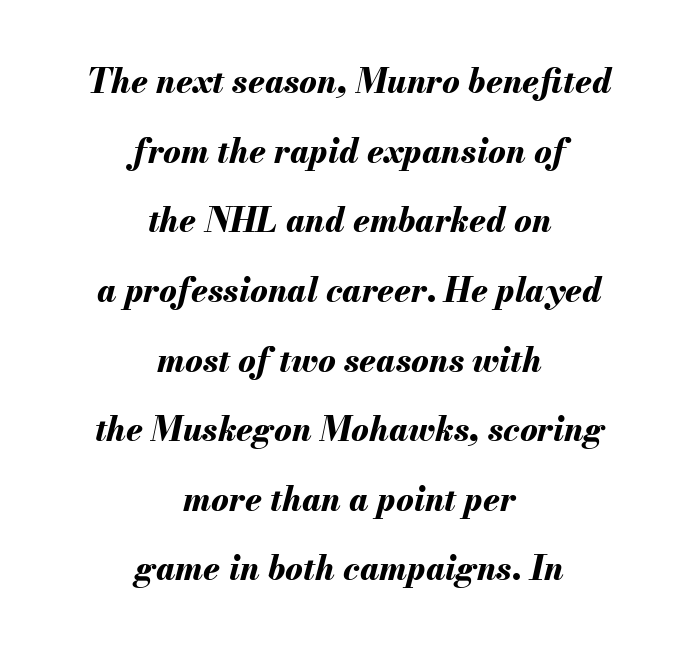
The image shows 33 px bold type, italic (leaning right); set centered, loose line spacing (2.11x), normal letter spacing, not underlined; medium stroke contrast and a small x-height.
